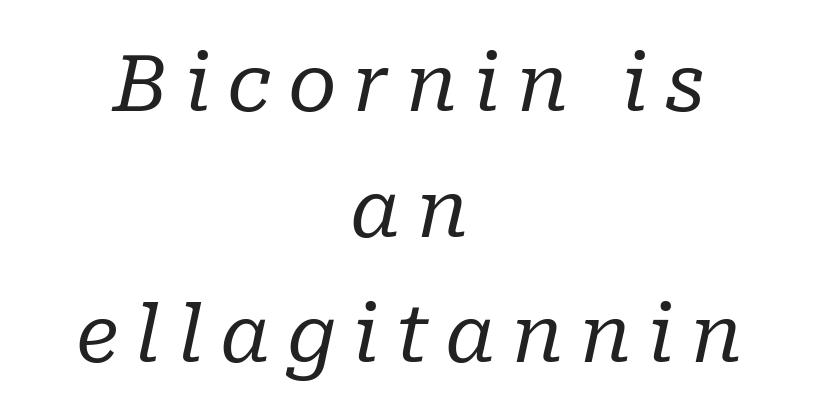
The image shows 79 px regular-weight serif type, italic (leaning right); set centered, normal line spacing (1.59x), unusually wide letter spacing (+0.21 em), not underlined; low stroke contrast and a medium x-height.
